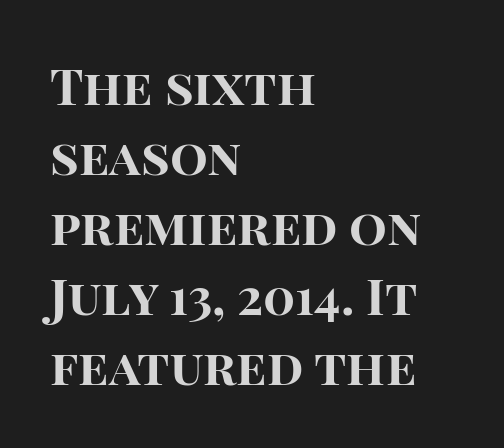
The image shows 50 px bold sans-serif type, upright; set left-aligned, normal line spacing (1.4x), normal letter spacing, not underlined; high stroke contrast and a large x-height.
